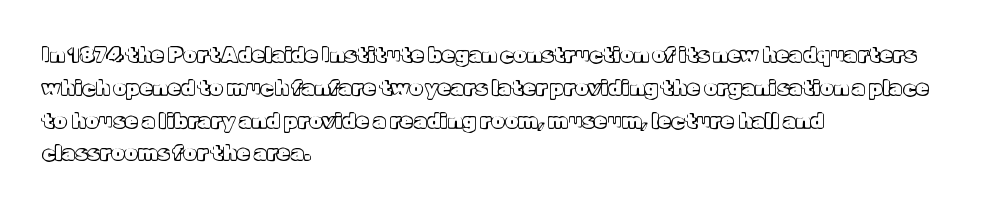
The image shows 21 px text type, upright; set left-aligned, normal line spacing (1.56x), normal letter spacing, not underlined.
